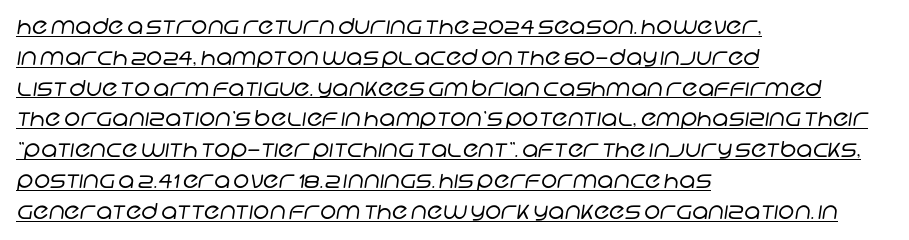
Q: Is the text bold? A: No.
Q: Is the text underlined? A: Yes.
Q: How is the paragraph aligned? A: Left-aligned.
Q: Is the spacing between letters normal or unusually wide? A: Normal.
Q: Is the spacing between lines tight, normal or loose? A: Normal.
